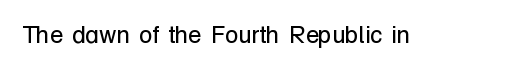
Q: Is the text bold? A: No.
Q: Is the text italic (slanted)? A: No, it is upright.
Q: Is the text underlined? A: No.
Q: Is the spacing between letters normal or unusually wide? A: Normal.
